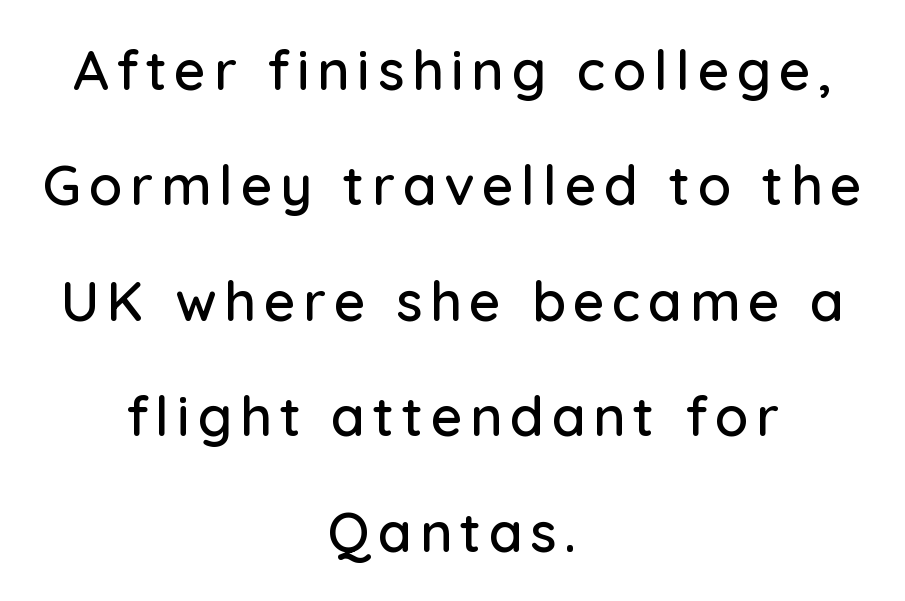
Q: Is the text italic (slanted)? A: No, it is upright.
Q: Is the typeface a serif or a sans-serif typeface? A: Sans-serif.
Q: Is the text underlined? A: No.
Q: How is the paragraph aligned? A: Centered.
Q: Is the spacing between lines tight, normal or loose? A: Loose.
Q: Width (condensed, normal, or wide)? A: Normal.
Q: Stroke contrast? A: Low.
Q: x-height? A: Medium.
Q: Monospaced? A: No.
